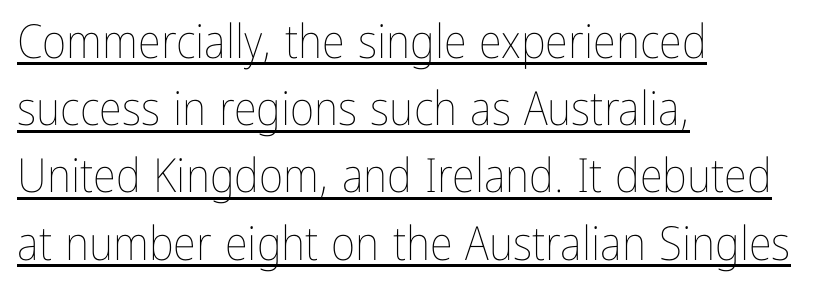
{"italic": "no", "bold": "no", "weight": "thin", "width": "condensed", "stroke_contrast": "low", "x_height": "medium", "monospaced": "no", "underline": "yes", "align": "left", "line_spacing": "normal", "line_spacing_ratio": 1.43, "letter_spacing": "normal", "letter_spacing_em": 0.0, "glyph_px": 47}
